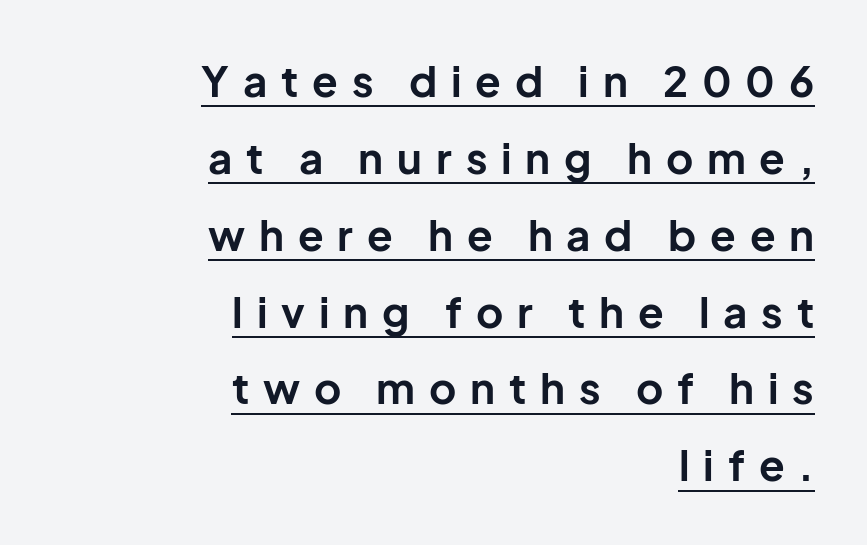
The image shows 42 px bold sans-serif type, upright; set right-aligned, line spacing 1.83x, unusually wide letter spacing (+0.33 em), underlined; low stroke contrast and a medium x-height.
